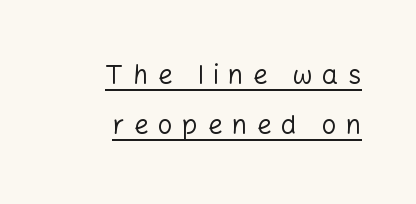
The image shows 26 px text type, upright; set right-aligned, loose line spacing (1.92x), unusually wide letter spacing (+0.36 em), underlined.
